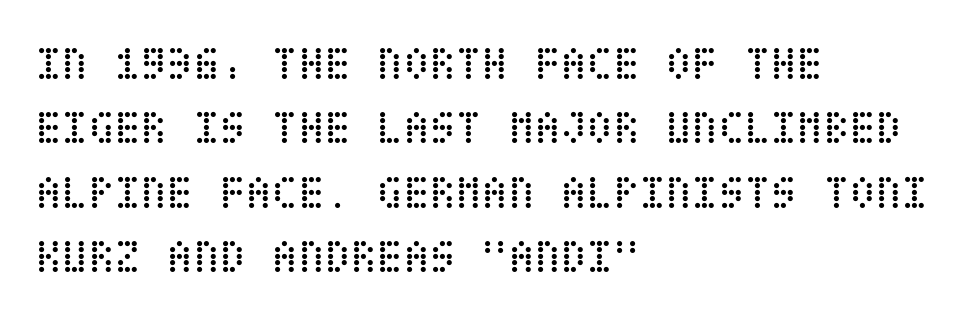
Q: Is the text bold? A: No.
Q: Is the text italic (slanted)? A: No, it is upright.
Q: Is the text underlined? A: No.
Q: How is the paragraph aligned? A: Left-aligned.
Q: Is the spacing between letters normal or unusually wide? A: Normal.
Q: Is the spacing between lines tight, normal or loose? A: Normal.
Q: Width (condensed, normal, or wide)? A: Condensed.
Q: Stroke contrast? A: Low.
Q: x-height? A: Large.
